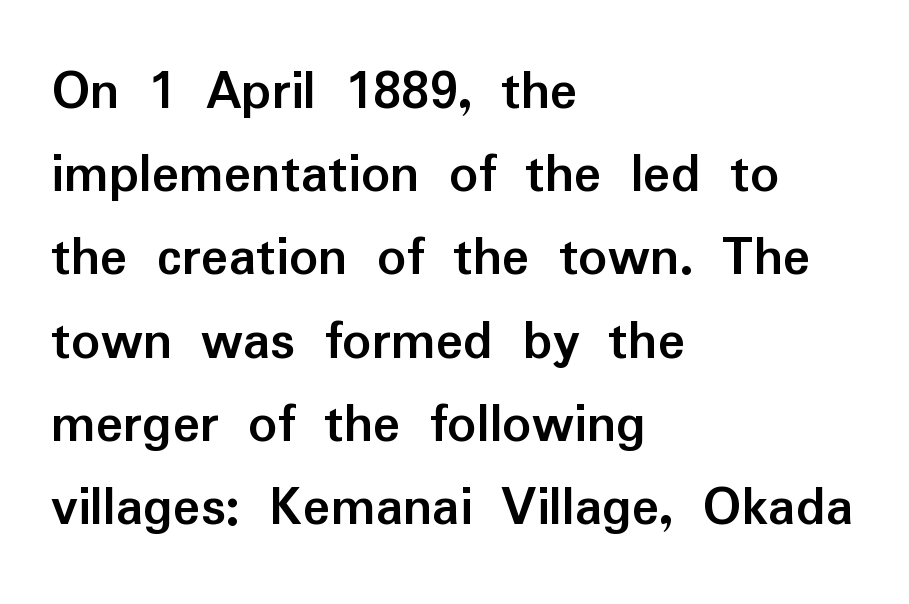
Q: Is the text bold? A: Yes.
Q: Is the text italic (slanted)? A: No, it is upright.
Q: Is the typeface a serif or a sans-serif typeface? A: Sans-serif.
Q: Is the text underlined? A: No.
Q: How is the paragraph aligned? A: Left-aligned.
Q: Is the spacing between letters normal or unusually wide? A: Normal.
Q: Is the spacing between lines tight, normal or loose? A: Normal.
Q: Width (condensed, normal, or wide)? A: Normal.
Q: Stroke contrast? A: Low.
Q: x-height? A: Medium.
Q: Monospaced? A: No.
